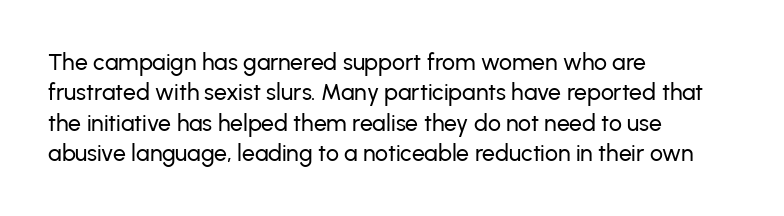
{"italic": "no", "underline": "no", "align": "left", "line_spacing": "normal", "line_spacing_ratio": 1.32, "letter_spacing": "normal", "letter_spacing_em": 0.0, "glyph_px": 23}
